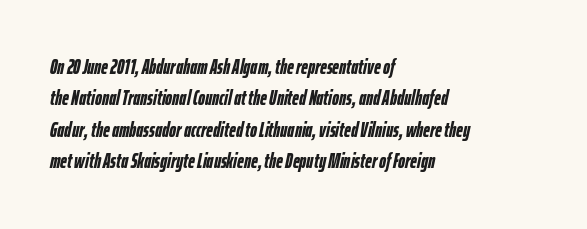
Q: Is the text bold? A: Yes.
Q: Is the text italic (slanted)? A: Yes, it leans right by about 12 degrees.
Q: Is the text underlined? A: No.
Q: How is the paragraph aligned? A: Left-aligned.
Q: Is the spacing between letters normal or unusually wide? A: Normal.
Q: Is the spacing between lines tight, normal or loose? A: Normal.
